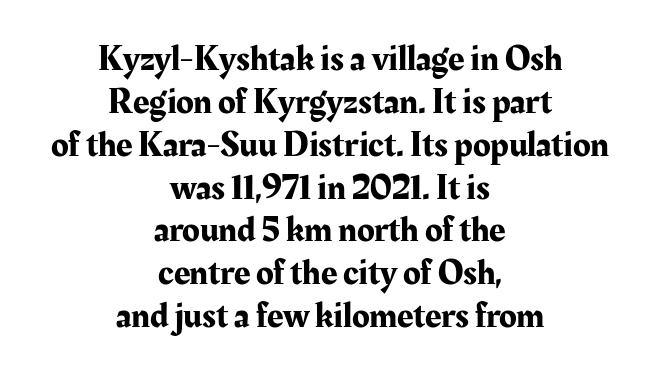
Tracking here is standard; glyphs follow each other at the usual distance. The rendering uses natural spacing where letterforms have individual widths. A centered setting, common on invitations and titles, is used for this passage. In terms of posture, this sample is upright.
